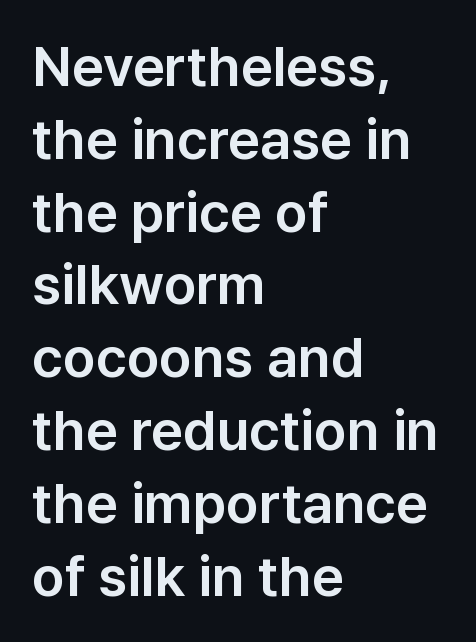
The image shows 56 px sans-serif type, upright; set left-aligned, normal line spacing (1.3x), normal letter spacing, not underlined; low stroke contrast and a medium x-height.
